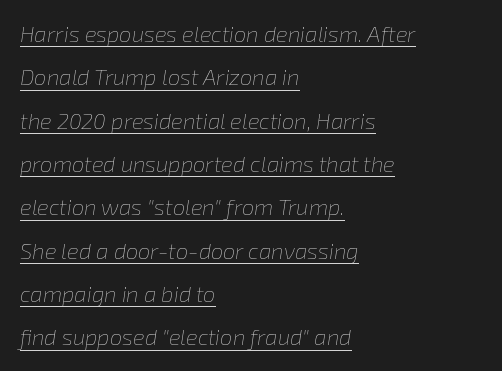
Q: Is the text bold? A: No.
Q: Is the text italic (slanted)? A: Yes, it leans right by about 8 degrees.
Q: Is the text underlined? A: Yes.
Q: How is the paragraph aligned? A: Left-aligned.
Q: Is the spacing between letters normal or unusually wide? A: Normal.
Q: Is the spacing between lines tight, normal or loose? A: Loose.
